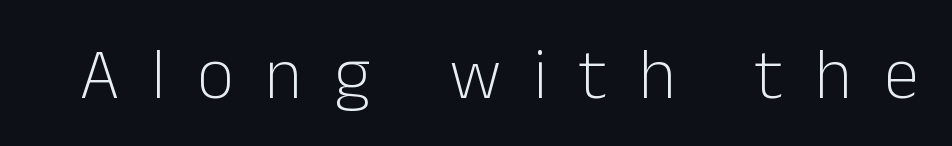
The specimen reads as upright at a glance. The specimen omits any rule beneath the text block's lines. Note the varied advance widths — an 'i' is clearly narrower than an 'm'. A typesetter would label this face a sans. The face used here is rendered with a markedly widened letterfit. The passage shown is not bold in any degree.
